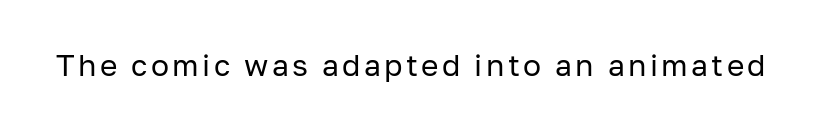
The image shows 30 px regular-weight sans-serif type, upright; set not underlined; low stroke contrast and a medium x-height.
